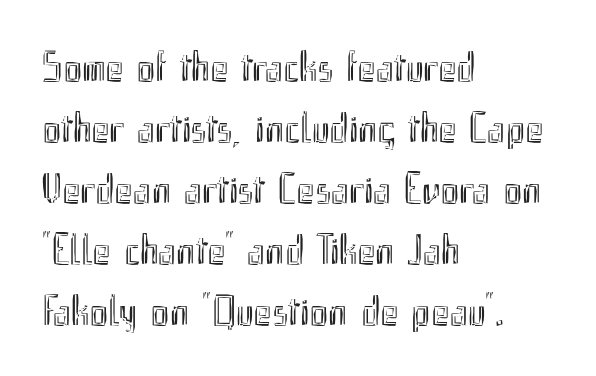
The image shows 43 px condensed type, upright; set left-aligned, normal line spacing (1.42x), normal letter spacing, not underlined; a small x-height.
